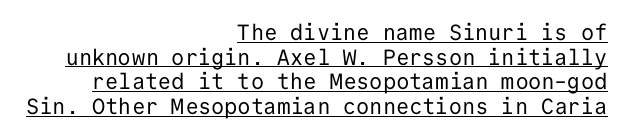
Q: Is the text bold? A: No.
Q: Is the text italic (slanted)? A: No, it is upright.
Q: Is the text underlined? A: Yes.
Q: How is the paragraph aligned? A: Right-aligned.
Q: Is the spacing between letters normal or unusually wide? A: Normal.
Q: Is the spacing between lines tight, normal or loose? A: Tight.
